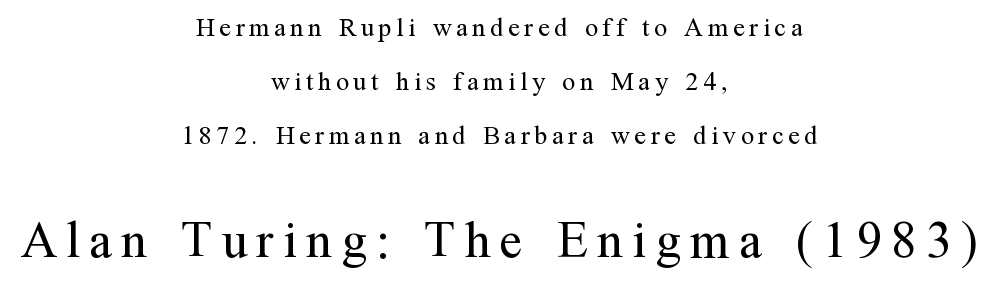
{"serif": "yes", "italic": "no", "bold": "no", "weight": "regular", "width": "normal", "stroke_contrast": "medium", "x_height": "medium", "monospaced": "no", "underline": "no", "align": "center", "line_spacing": "loose", "line_spacing_ratio": 2.08, "larger_block": "second", "size_ratio": 1.96, "glyph_px": 51}
